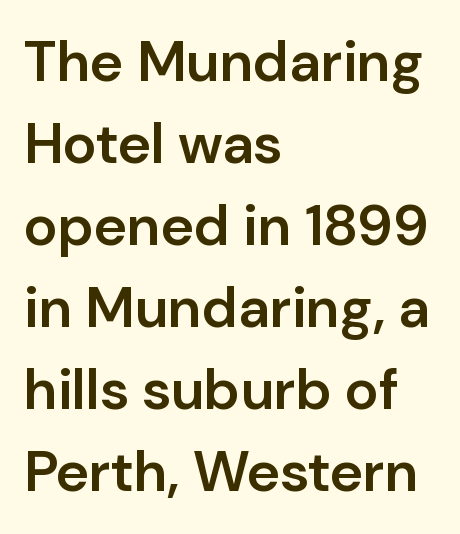
Q: Is the text bold? A: Semi-bold.
Q: Is the text italic (slanted)? A: No, it is upright.
Q: Is the typeface a serif or a sans-serif typeface? A: Sans-serif.
Q: Is the text underlined? A: No.
Q: How is the paragraph aligned? A: Left-aligned.
Q: Is the spacing between letters normal or unusually wide? A: Normal.
Q: Is the spacing between lines tight, normal or loose? A: Normal.
Q: Width (condensed, normal, or wide)? A: Normal.
Q: Stroke contrast? A: Low.
Q: x-height? A: Medium.
Q: Monospaced? A: No.
